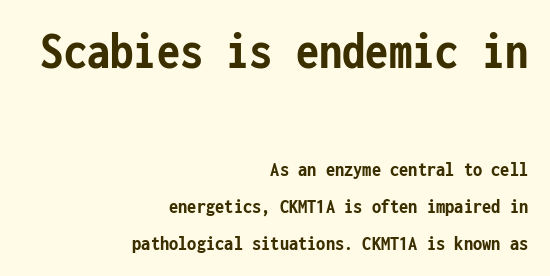
{"serif": "no", "italic": "no", "bold": "yes", "weight": "semibold", "width": "condensed", "stroke_contrast": "low", "x_height": "medium", "monospaced": "yes", "underline": "no", "align": "right", "line_spacing_ratio": 1.75, "letter_spacing": "normal", "letter_spacing_em": 0.0, "larger_block": "first", "size_ratio": 2.52, "glyph_px": 53}
